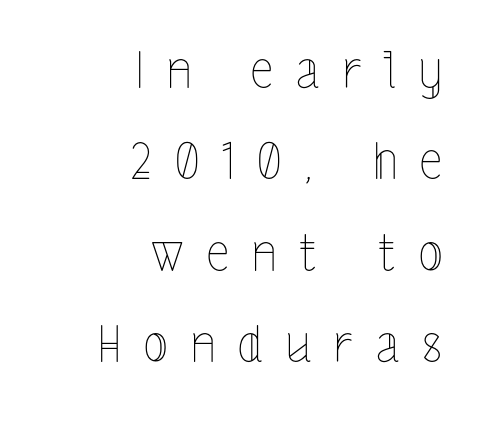
Q: Is the text bold? A: No.
Q: Is the text italic (slanted)? A: No, it is upright.
Q: Is the text underlined? A: No.
Q: How is the paragraph aligned? A: Right-aligned.
Q: Is the spacing between letters normal or unusually wide? A: Unusually wide.
Q: Width (condensed, normal, or wide)? A: Condensed.
Q: x-height? A: Medium.
Q: Monospaced? A: No.
